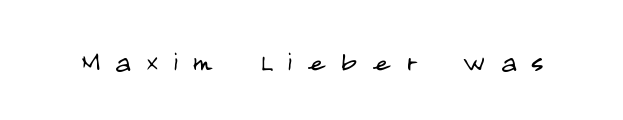
The image shows 33 px light, condensed sans-serif type, upright; set unusually wide letter spacing (+0.46 em), not underlined; low stroke contrast and a large x-height.
